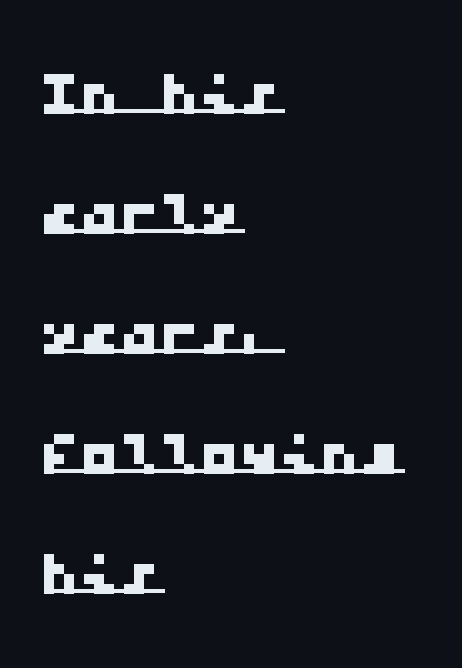
The sample's only ornament is a line tracing under the words. This sample has the even, mechanical cadence of fixed-width lettering. Type style note: lacks serifs. The rendering uses a moderate line-height, typical for paragraphs.
